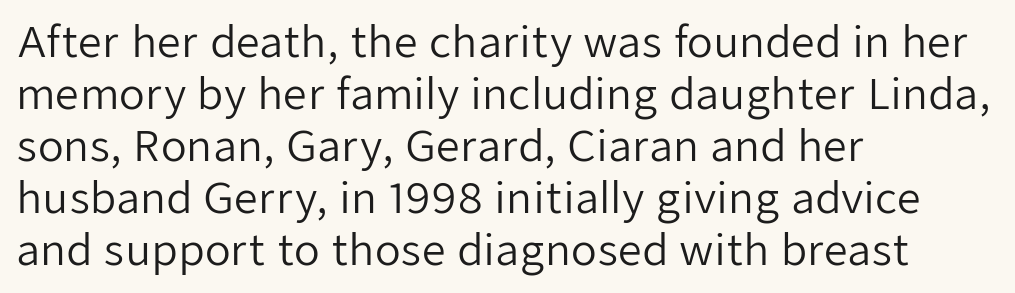
A bare baseline throughout the passage. Standard letterfit; no display-style spreading of the glyphs. Line starts are locked; line ends wander. Is this a fixed-width face? No — the glyphs have proportional, varying widths. Notice how the stems are strictly vertical — no italics here. Caption: face not bold, strokes unweighted.
